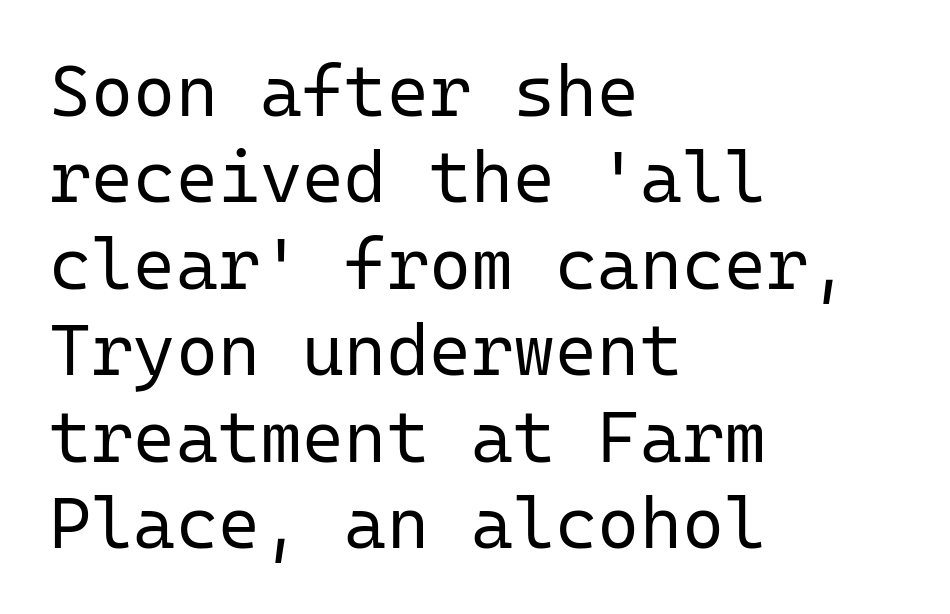
Horizontally, the lines are justified to the leading edge only. Posture: upright roman. Unmarked baselines from the first word to the last. Classification — sans serif. Note the uniform advance width — an 'i' takes as much space as an 'm'. The passage shown is not bold in any degree.
